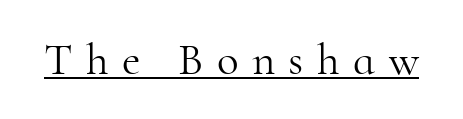
Note the varied advance widths — an 'i' is clearly narrower than an 'm'. I'd call this a serif setting — the letters wear small feet. Here the glyphs are tracked loosely, breaking word shapes into spaced letters. Think standard paragraph weight, or any step lighter than that. The rendered words wear a rule along their underside. The lettering holds an erect, upright posture throughout.
